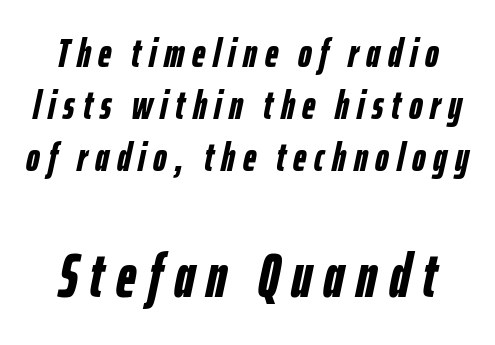
The image shows 62 px semibold, condensed type, italic (leaning right); set centered, normal line spacing (1.27x), not underlined; the second (bottom) block is 1.51x larger; low stroke contrast and a medium x-height.
